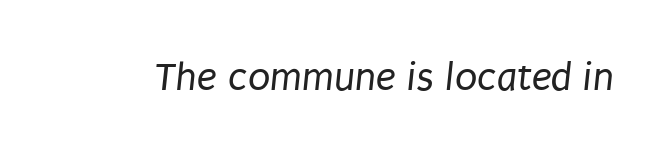
The image shows 41 px regular-weight, condensed sans-serif type; set normal letter spacing, not underlined; low stroke contrast and a large x-height.
